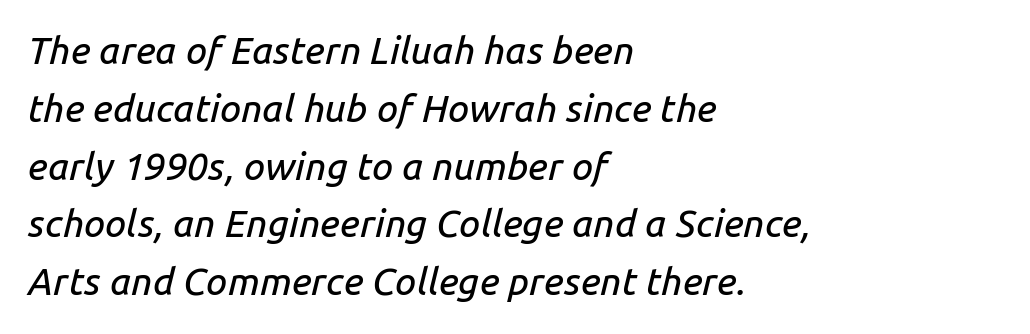
{"italic": "yes", "lean": "right", "slant_degrees": 14, "width": "normal", "stroke_contrast": "low", "x_height": "medium", "monospaced": "no", "underline": "no", "align": "left", "line_spacing": "normal", "line_spacing_ratio": 1.52, "letter_spacing": "normal", "letter_spacing_em": 0.0, "glyph_px": 38}
